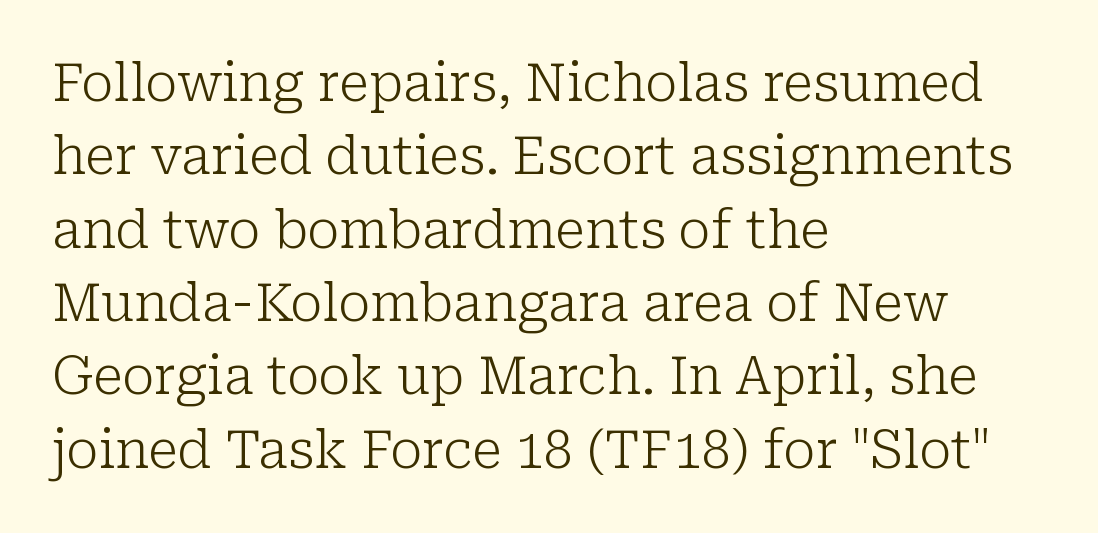
The image shows 52 px light serif type, upright; set left-aligned, normal line spacing (1.41x), normal letter spacing, not underlined; low stroke contrast and a medium x-height.
